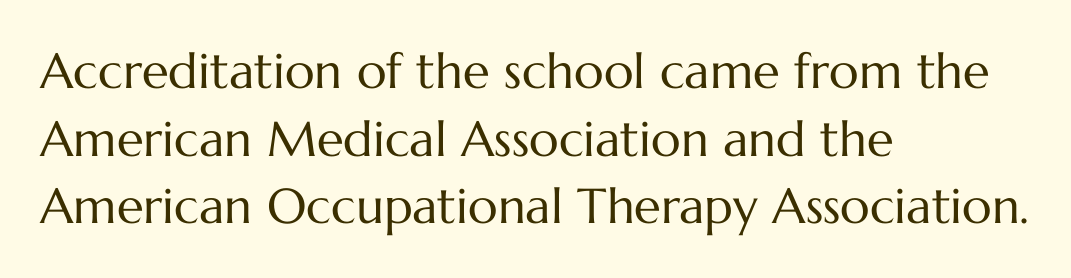
Nobody drew a line under any word here. Weight: not bold — regular or lighter. The face used here is proportionally spaced, like ordinary book or web type. Line spacing here is normal. If you drew a line through each stem, it would be perfectly vertical. These lines are set flush left with a ragged right edge.
